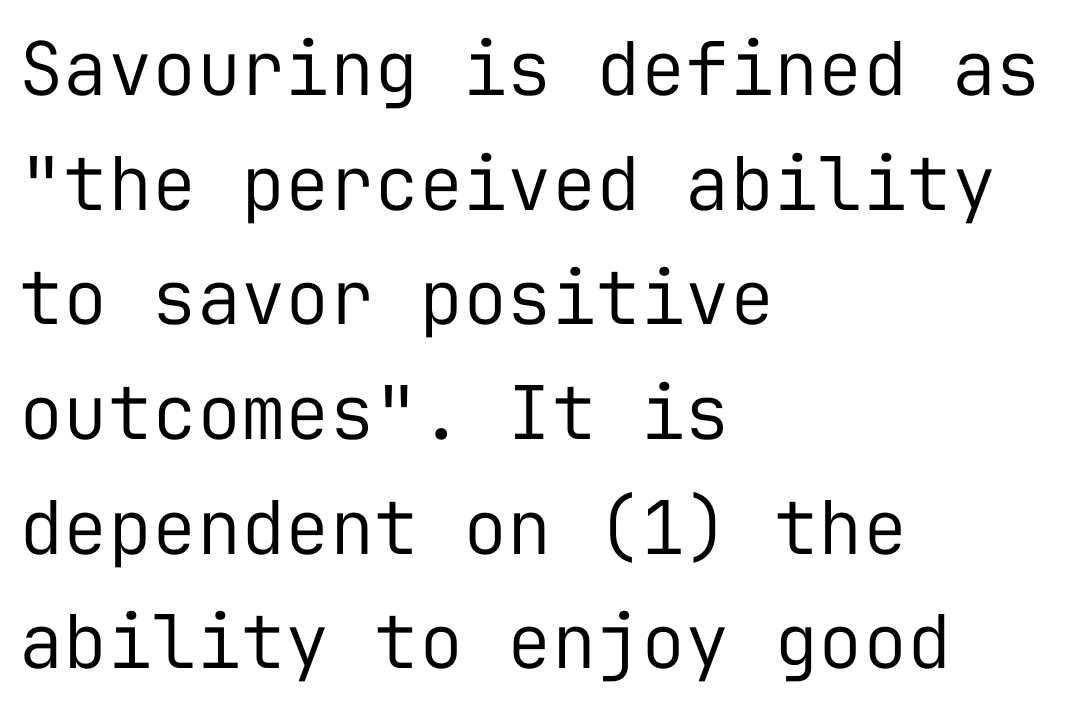
The image shows 74 px regular-weight sans-serif type, upright, monospaced; set left-aligned, normal line spacing (1.55x), normal letter spacing, not underlined; low stroke contrast and a medium x-height.
